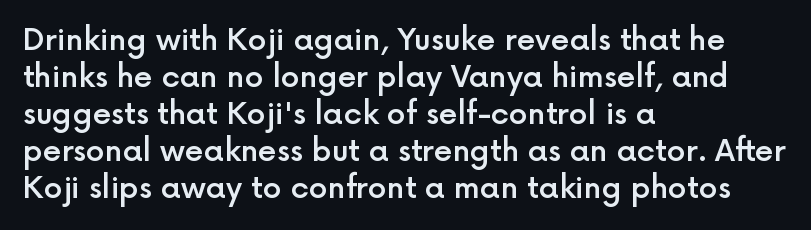
Q: Is the text bold? A: Semi-bold.
Q: Is the text italic (slanted)? A: No, it is upright.
Q: Is the typeface a serif or a sans-serif typeface? A: Sans-serif.
Q: Is the text underlined? A: No.
Q: How is the paragraph aligned? A: Left-aligned.
Q: Is the spacing between letters normal or unusually wide? A: Normal.
Q: Width (condensed, normal, or wide)? A: Normal.
Q: x-height? A: Medium.
Q: Monospaced? A: No.
